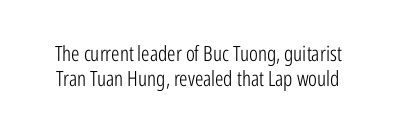
The image shows 21 px text type, upright; set line spacing 1.21x, normal letter spacing, not underlined.
